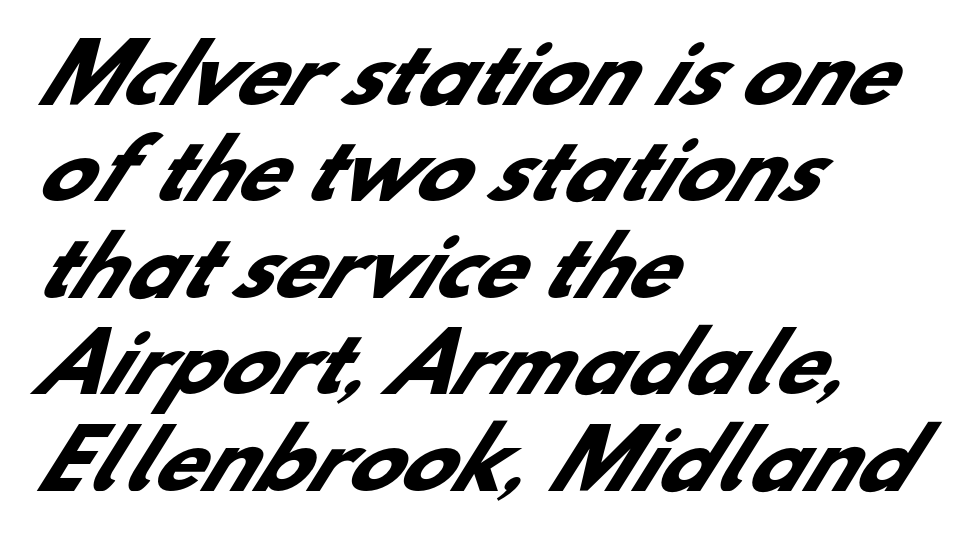
The image shows 79 px heavy sans-serif type; set left-aligned, line spacing 1.22x, normal letter spacing, not underlined; low stroke contrast and a small x-height.
